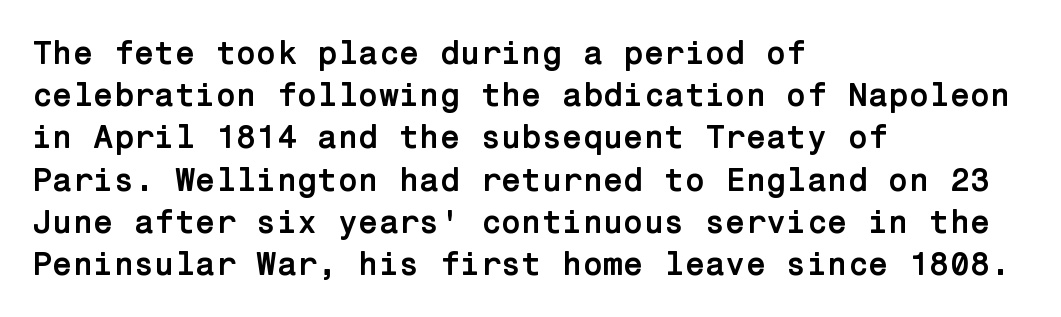
{"serif": "no", "italic": "no", "bold": "yes", "weight": "semibold", "width": "normal", "stroke_contrast": "low", "x_height": "medium", "underline": "no", "align": "left", "line_spacing": "normal", "line_spacing_ratio": 1.28, "letter_spacing": "normal", "letter_spacing_em": 0.0, "glyph_px": 33}
